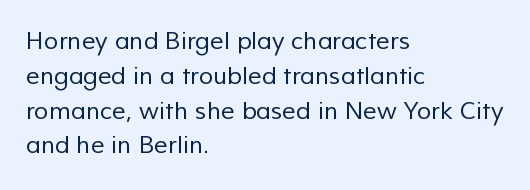
The image shows 24 px text type; set left-aligned, normal line spacing (1.45x), normal letter spacing, not underlined.
